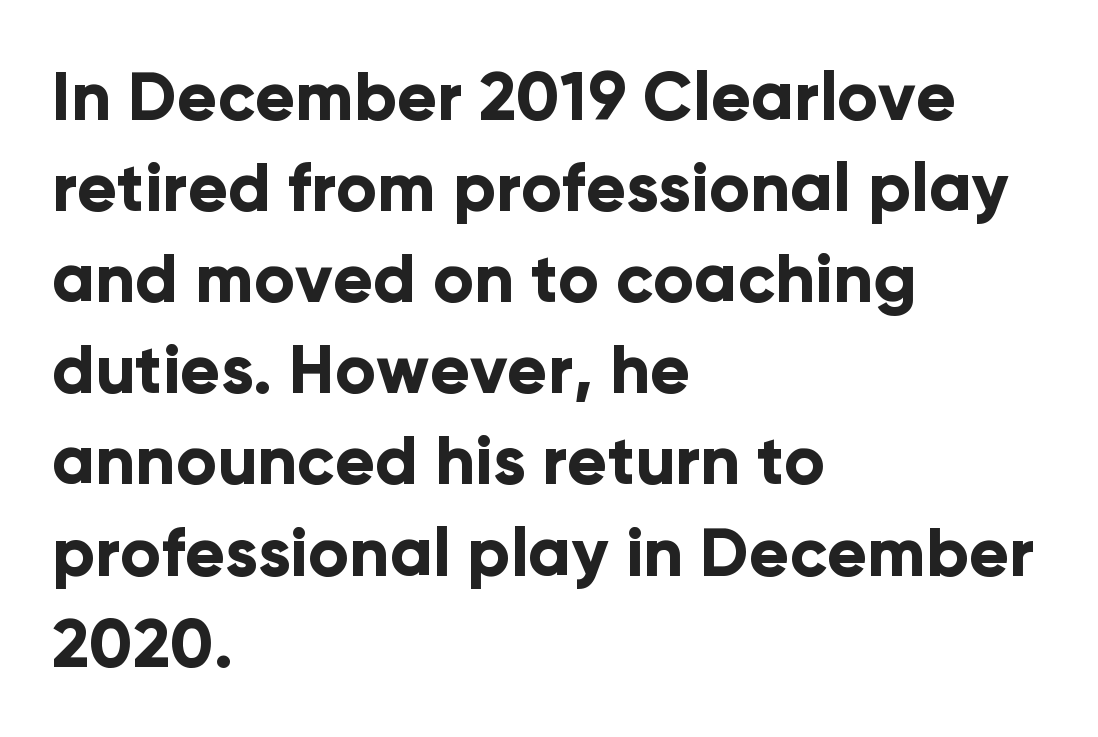
{"serif": "no", "italic": "no", "bold": "yes", "weight": "bold", "width": "normal", "stroke_contrast": "low", "x_height": "medium", "monospaced": "no", "underline": "no", "align": "left", "line_spacing": "normal", "line_spacing_ratio": 1.36, "letter_spacing": "normal", "letter_spacing_em": 0.0, "glyph_px": 67}
